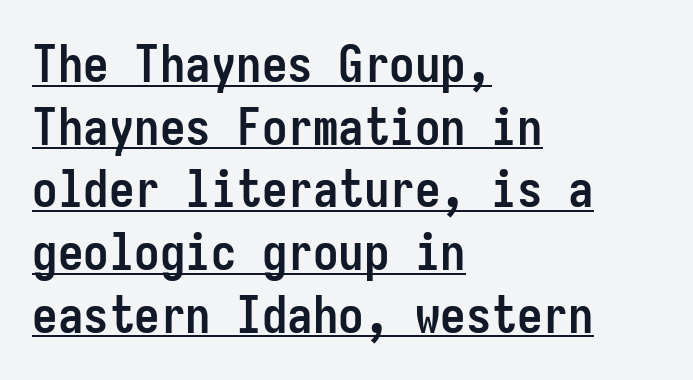
{"serif": "no", "italic": "no", "bold": "yes", "weight": "semibold", "width": "condensed", "stroke_contrast": "low", "x_height": "medium", "monospaced": "yes", "underline": "yes", "align": "left", "line_spacing_ratio": 1.23, "letter_spacing": "normal", "letter_spacing_em": 0.0, "glyph_px": 51}
